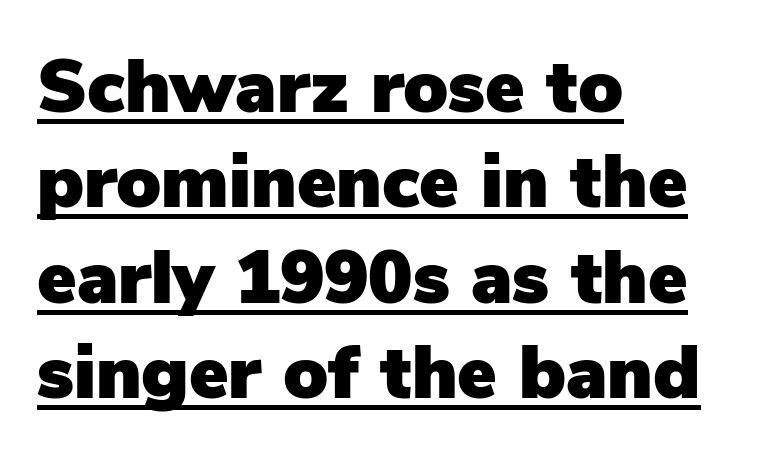
{"serif": "no", "italic": "no", "width": "normal", "stroke_contrast": "low", "x_height": "medium", "monospaced": "no", "underline": "yes", "align": "left", "line_spacing": "normal", "line_spacing_ratio": 1.29, "letter_spacing": "normal", "letter_spacing_em": 0.0, "glyph_px": 74}
